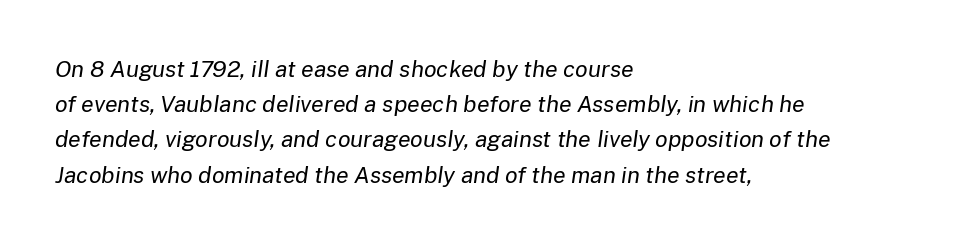
The face looks like a standard text weight, possibly lighter. It's the slanting kind of type. Where is the straight margin? On the left. Plain, unruled lines of type. Horizontal bands of white between lines are of average thickness. Compared with typical body copy, the letter spacing here is the same.
